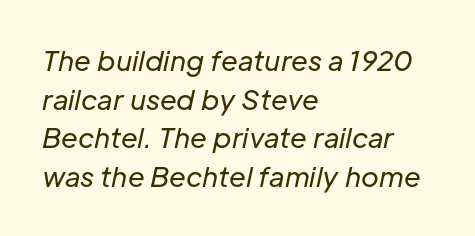
The image shows 27 px text type, italic (leaning right); set left-aligned, normal line spacing (1.43x), normal letter spacing, not underlined.
